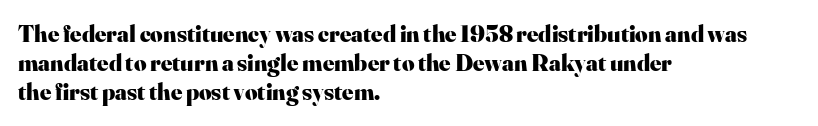
Bold? Absolutely — the strokes are thick and heavy. These lines are set flush left with a ragged right edge. Each row of text sits above clean, open space. There is no visible air inserted between adjacent glyphs. The type sits square on the baseline with zero lean.
